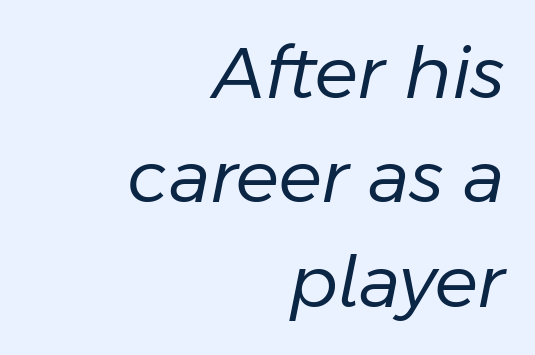
The image shows 72 px regular-weight type, italic (leaning right); set right-aligned, normal line spacing (1.45x), normal letter spacing, not underlined; low stroke contrast and a medium x-height.
